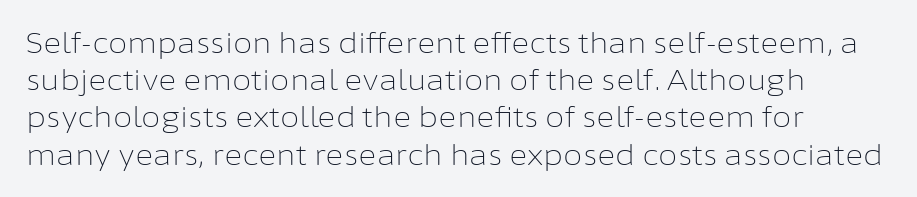
Q: Is the text bold? A: No.
Q: Is the text italic (slanted)? A: No, it is upright.
Q: Is the typeface a serif or a sans-serif typeface? A: Sans-serif.
Q: Is the text underlined? A: No.
Q: How is the paragraph aligned? A: Left-aligned.
Q: Is the spacing between letters normal or unusually wide? A: Normal.
Q: Is the spacing between lines tight, normal or loose? A: Normal.
Q: Width (condensed, normal, or wide)? A: Normal.
Q: Stroke contrast? A: Low.
Q: x-height? A: Medium.
Q: Monospaced? A: No.
